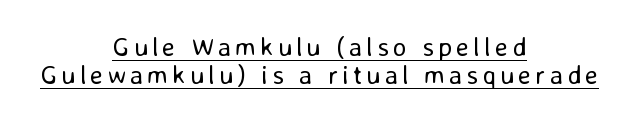
Q: Is the text bold? A: No.
Q: Is the text italic (slanted)? A: No, it is upright.
Q: Is the text underlined? A: Yes.
Q: How is the paragraph aligned? A: Centered.
Q: Is the spacing between lines tight, normal or loose? A: Tight.
